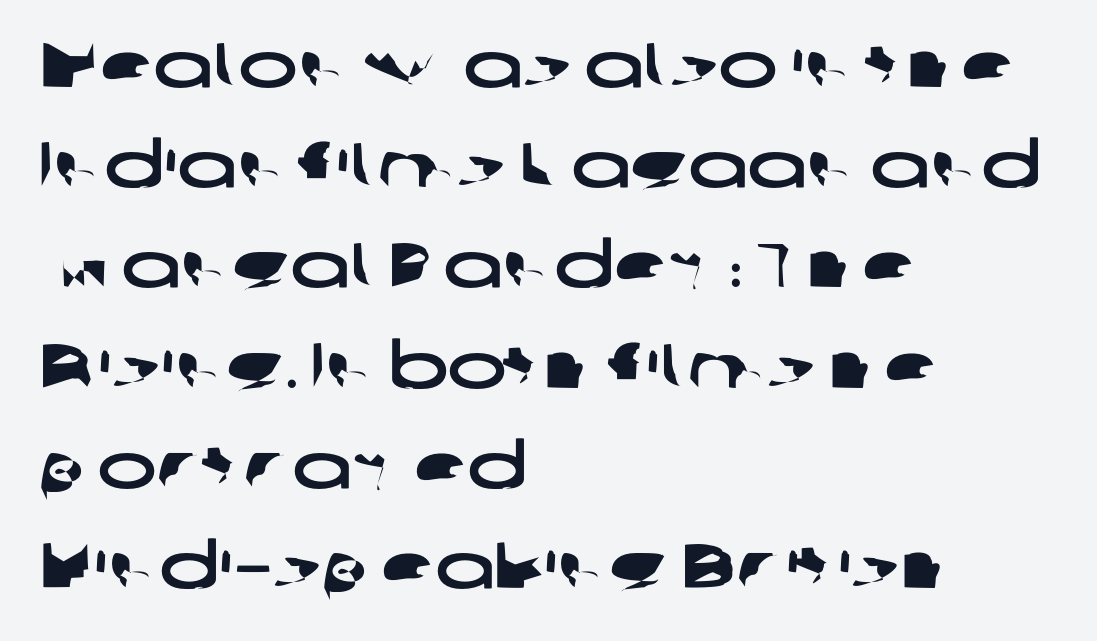
The image shows 63 px wide sans-serif type; set left-aligned, normal line spacing (1.59x), normal letter spacing, not underlined; low stroke contrast and a medium x-height.
